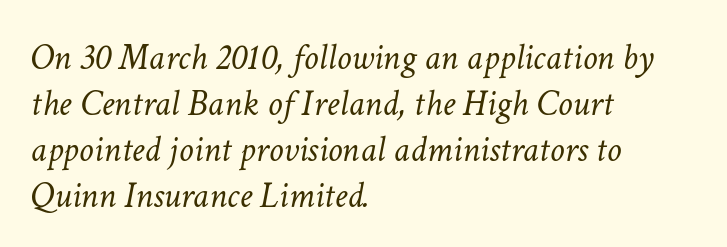
The image shows 37 px light type, italic (leaning right); set left-aligned, line spacing 1.24x, normal letter spacing, not underlined; low stroke contrast and a medium x-height.
